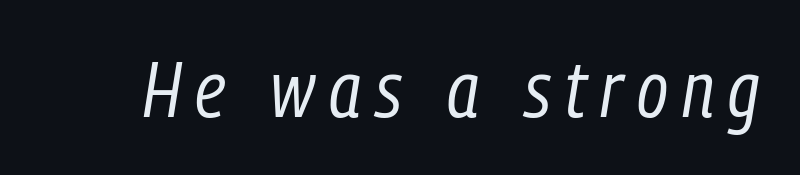
{"italic": "yes", "lean": "right", "slant_degrees": 9, "bold": "no", "weight": "regular", "width": "condensed", "stroke_contrast": "low", "x_height": "medium", "monospaced": "no", "underline": "no", "glyph_px": 79}
